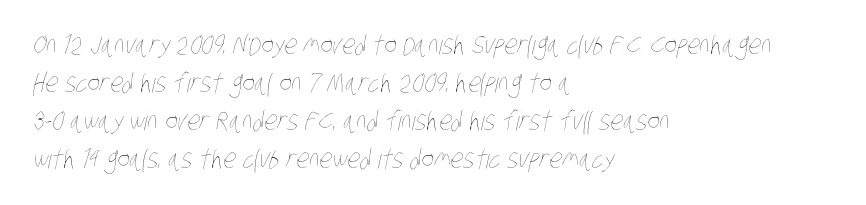
The typesetting does not lean heavy: it is not bold. Caption: multi-line text, flush left, ragged right. Students, observe: this is what conventionally led text looks like. Words float on clear page, feet unadorned.
